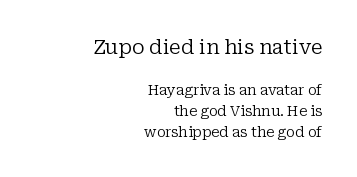
This sample uses an upright cut, with every glyph sitting square on the baseline. Notice how the passage keeps a crisp vertical edge on the right only. Clear beneath every line of the passage. These two chunks differ in scale, with the top chunk taking the larger measure. The font sits on the lighter half of the weight spectrum, regular included. If you measured baseline to baseline, you'd find a middling distance.
